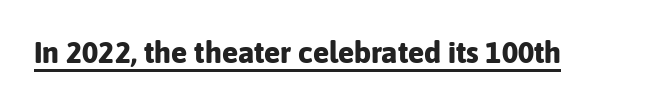
These words are printed bold, with thick strokes throughout. Varying glyph widths throughout — classic text-font behaviour. Words appear dense and cohesive because spacing is normal. The designer went with a sans here, leaving each stem footless.
